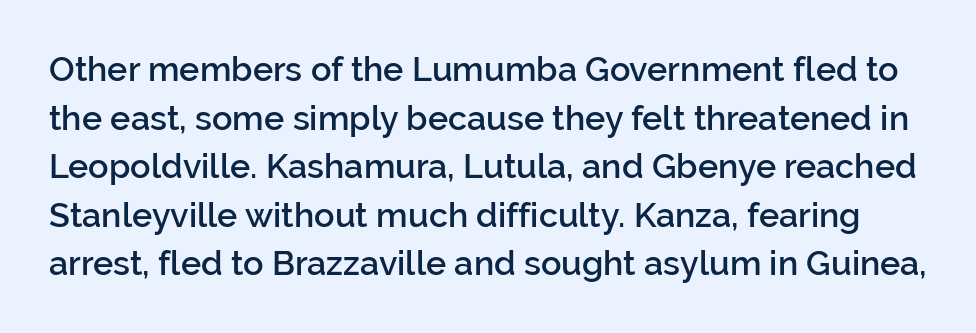
Q: Is the text bold? A: Semi-bold.
Q: Is the text italic (slanted)? A: No, it is upright.
Q: Is the typeface a serif or a sans-serif typeface? A: Sans-serif.
Q: Is the text underlined? A: No.
Q: Is the spacing between letters normal or unusually wide? A: Normal.
Q: Is the spacing between lines tight, normal or loose? A: Normal.
Q: Width (condensed, normal, or wide)? A: Normal.
Q: Stroke contrast? A: Low.
Q: x-height? A: Medium.
Q: Monospaced? A: No.
